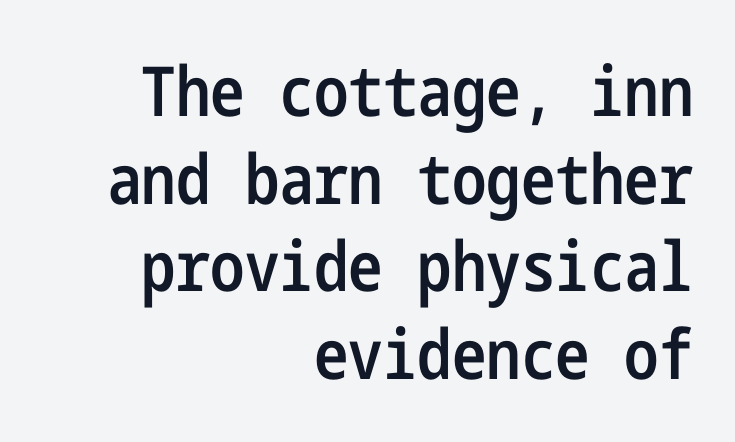
{"serif": "no", "italic": "no", "bold": "semi", "weight": "semibold", "width": "condensed", "stroke_contrast": "low", "x_height": "medium", "underline": "no", "align": "right", "line_spacing": "normal", "line_spacing_ratio": 1.27, "letter_spacing": "normal", "letter_spacing_em": 0.0, "glyph_px": 69}
